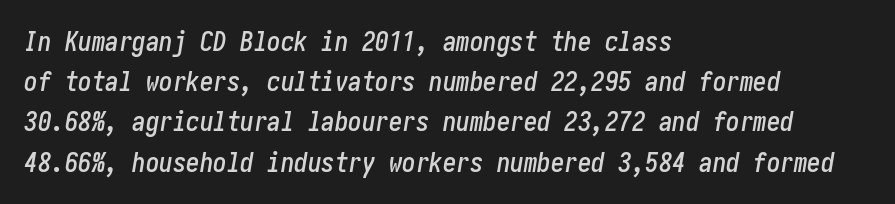
Q: Is the text italic (slanted)? A: Yes, it leans right by about 10 degrees.
Q: Is the text underlined? A: No.
Q: How is the paragraph aligned? A: Left-aligned.
Q: Is the spacing between letters normal or unusually wide? A: Normal.
Q: Is the spacing between lines tight, normal or loose? A: Normal.
